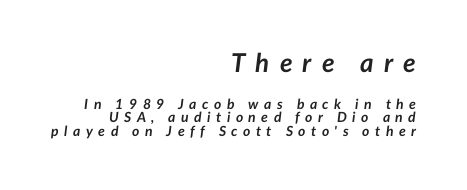
The image shows 26 px bold type, italic (leaning right); set right-aligned, tight line spacing (0.96x), unusually wide letter spacing (+0.39 em), not underlined; the first (top) block is 1.86x larger.
